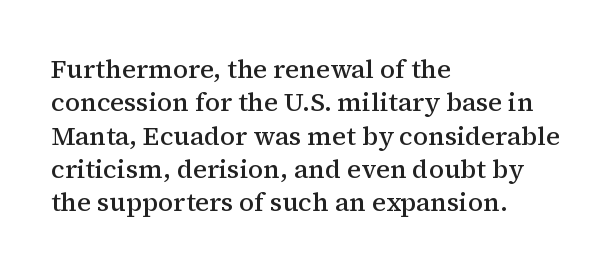
The line texture is even and compact thanks to regular tracking. Tall strokes in this sample are plumb rather than angled. The paragraph shown leans on its left margin. The strip under each line holds only bare page.
